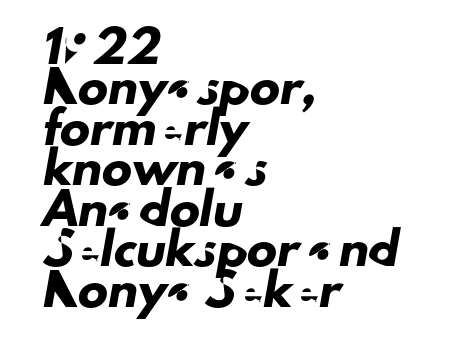
Q: Is the typeface a serif or a sans-serif typeface? A: Sans-serif.
Q: Is the text underlined? A: No.
Q: How is the paragraph aligned? A: Left-aligned.
Q: Is the spacing between letters normal or unusually wide? A: Normal.
Q: Is the spacing between lines tight, normal or loose? A: Normal.
Q: Width (condensed, normal, or wide)? A: Normal.
Q: Stroke contrast? A: Low.
Q: x-height? A: Small.
Q: Monospaced? A: No.
